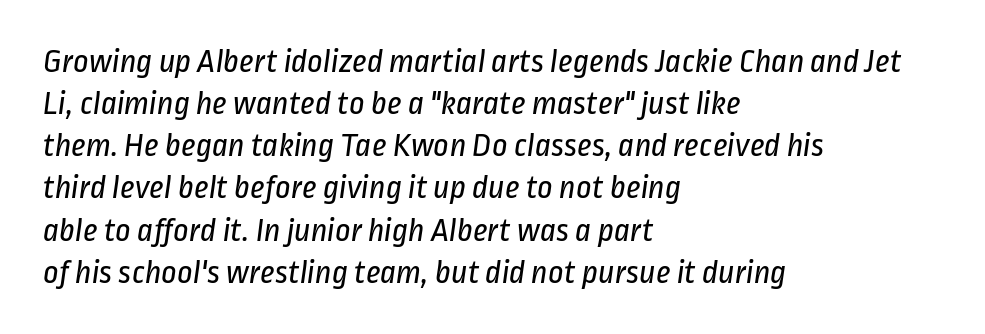
{"serif": "no", "bold": "no", "weight": "regular", "width": "condensed", "stroke_contrast": "low", "x_height": "medium", "monospaced": "no", "underline": "no", "align": "left", "line_spacing_ratio": 1.24, "letter_spacing": "normal", "letter_spacing_em": 0.0, "glyph_px": 34}
